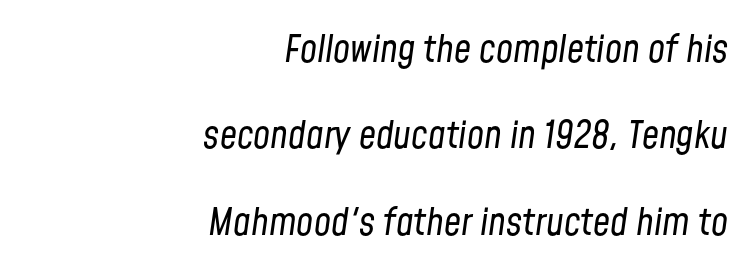
{"italic": "yes", "lean": "right", "slant_degrees": 8, "bold": "no", "weight": "regular", "width": "condensed", "stroke_contrast": "low", "x_height": "medium", "monospaced": "no", "underline": "no", "align": "right", "line_spacing": "loose", "line_spacing_ratio": 2.27, "letter_spacing": "normal", "letter_spacing_em": 0.0, "glyph_px": 38}
